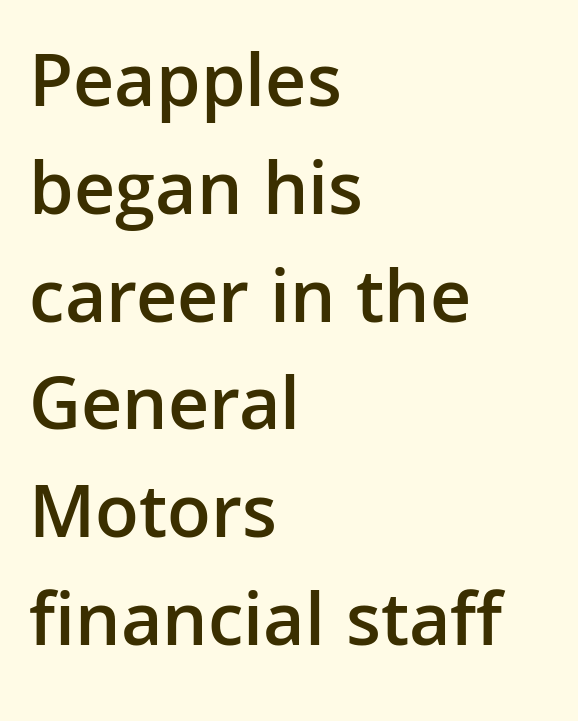
Q: Is the text bold? A: Semi-bold.
Q: Is the text italic (slanted)? A: No, it is upright.
Q: Is the typeface a serif or a sans-serif typeface? A: Sans-serif.
Q: Is the text underlined? A: No.
Q: How is the paragraph aligned? A: Left-aligned.
Q: Is the spacing between letters normal or unusually wide? A: Normal.
Q: Is the spacing between lines tight, normal or loose? A: Normal.
Q: Width (condensed, normal, or wide)? A: Normal.
Q: Stroke contrast? A: Low.
Q: x-height? A: Medium.
Q: Monospaced? A: No.
